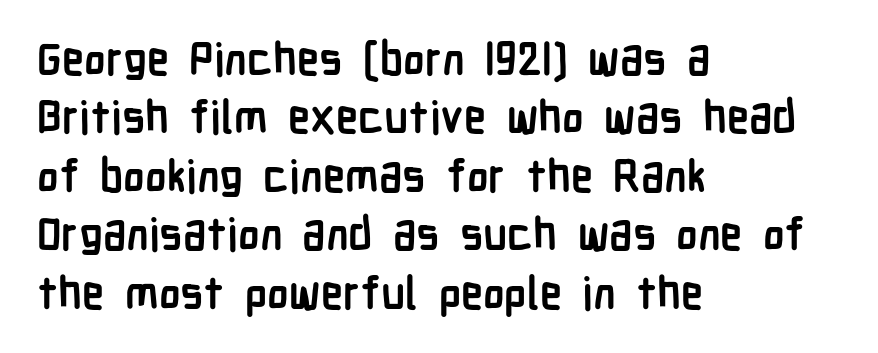
Q: Is the text bold? A: Yes.
Q: Is the text italic (slanted)? A: No, it is upright.
Q: Is the typeface a serif or a sans-serif typeface? A: Sans-serif.
Q: Is the text underlined? A: No.
Q: How is the paragraph aligned? A: Left-aligned.
Q: Is the spacing between letters normal or unusually wide? A: Normal.
Q: Is the spacing between lines tight, normal or loose? A: Normal.
Q: Width (condensed, normal, or wide)? A: Condensed.
Q: Stroke contrast? A: Low.
Q: x-height? A: Medium.
Q: Monospaced? A: No.
